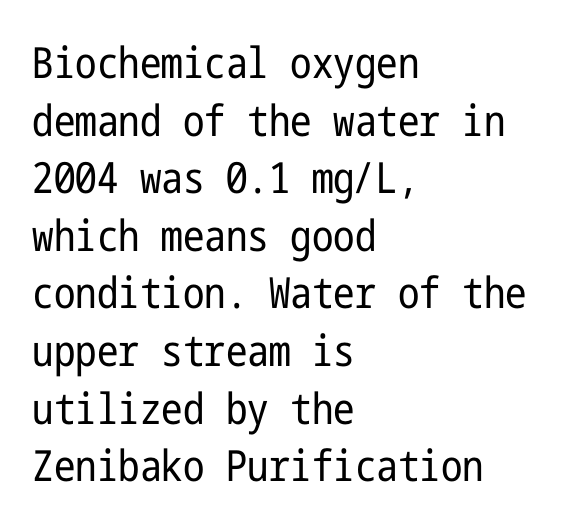
The image shows 43 px regular-weight, condensed sans-serif type, upright; set left-aligned, normal line spacing (1.34x), normal letter spacing, not underlined; low stroke contrast and a medium x-height.
